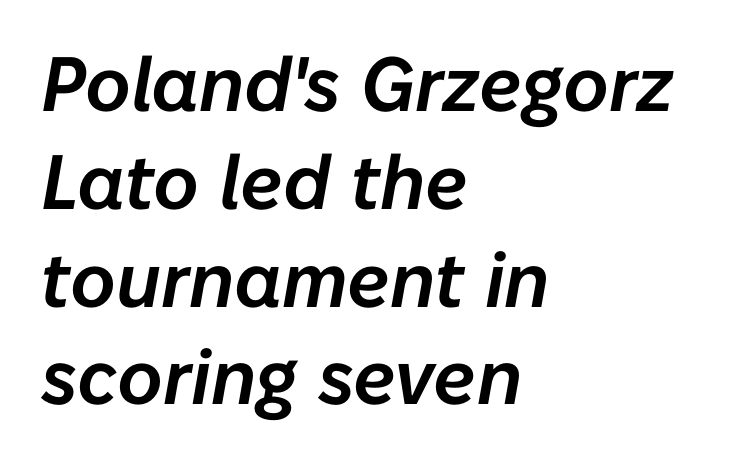
Q: Is the text italic (slanted)? A: Yes, it leans right by about 10 degrees.
Q: Is the text underlined? A: No.
Q: How is the paragraph aligned? A: Left-aligned.
Q: Is the spacing between letters normal or unusually wide? A: Normal.
Q: Is the spacing between lines tight, normal or loose? A: Normal.
Q: Width (condensed, normal, or wide)? A: Normal.
Q: Stroke contrast? A: Low.
Q: x-height? A: Medium.
Q: Monospaced? A: No.
